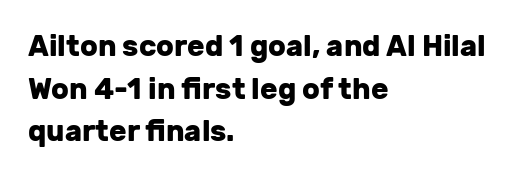
{"serif": "no", "italic": "no", "bold": "yes", "weight": "heavy", "width": "normal", "stroke_contrast": "low", "x_height": "medium", "monospaced": "no", "underline": "no", "align": "left", "line_spacing": "normal", "line_spacing_ratio": 1.47, "letter_spacing": "normal", "letter_spacing_em": 0.0, "glyph_px": 29}
